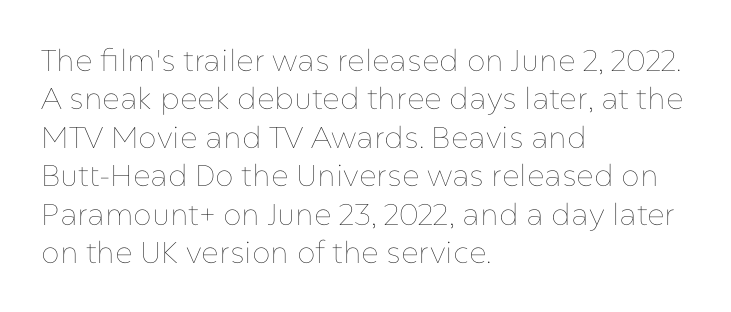
Check the space under the baseline: it is left empty. Here the glyphs are tracked normally, forming tight word shapes. This sample uses an upright cut, with every glyph sitting square on the baseline. Each line starts at the same left margin while the right side varies. Varying glyph widths throughout — classic text-font behaviour.
